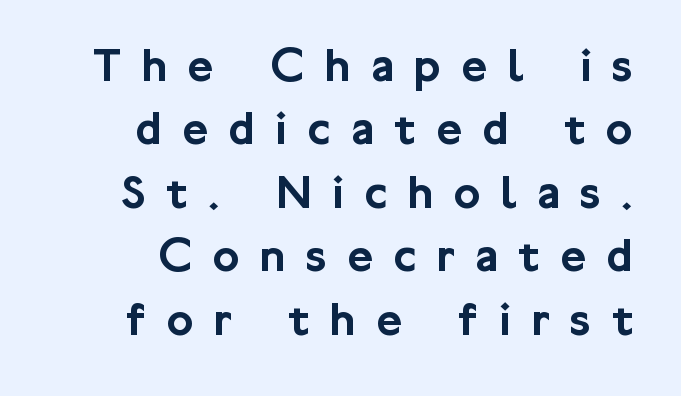
{"serif": "no", "italic": "no", "width": "normal", "stroke_contrast": "low", "x_height": "medium", "monospaced": "no", "underline": "no", "line_spacing": "normal", "line_spacing_ratio": 1.27, "letter_spacing": "wide", "letter_spacing_em": 0.41, "glyph_px": 50}
